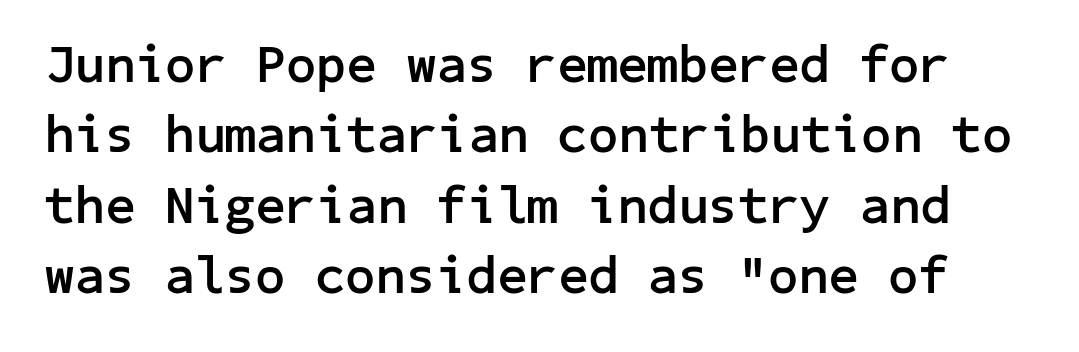
The image shows 53 px semibold sans-serif type, upright; set normal line spacing (1.33x), normal letter spacing, not underlined; low stroke contrast and a medium x-height.
